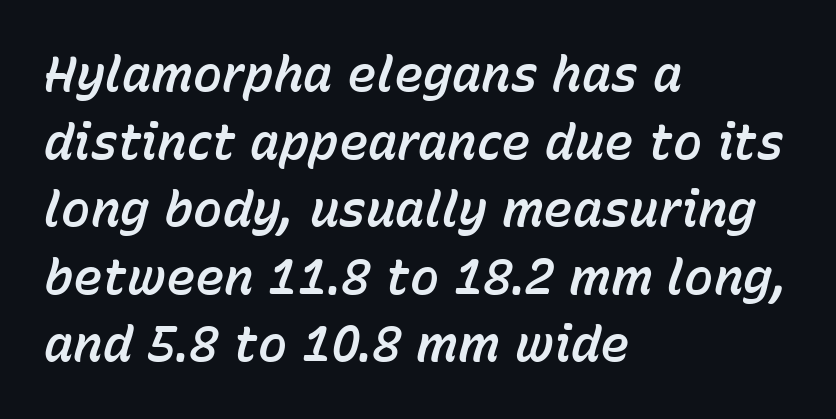
Q: Is the text italic (slanted)? A: Yes, it leans right by about 15 degrees.
Q: Is the text underlined? A: No.
Q: How is the paragraph aligned? A: Left-aligned.
Q: Is the spacing between letters normal or unusually wide? A: Normal.
Q: Is the spacing between lines tight, normal or loose? A: Normal.
Q: Width (condensed, normal, or wide)? A: Normal.
Q: Stroke contrast? A: Low.
Q: x-height? A: Medium.
Q: Monospaced? A: No.
